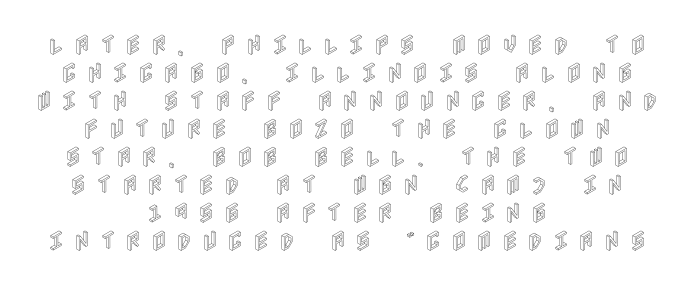
{"italic": "no", "underline": "no", "align": "center", "line_spacing": "normal", "line_spacing_ratio": 1.27, "letter_spacing": "wide", "letter_spacing_em": 0.43, "glyph_px": 22}
